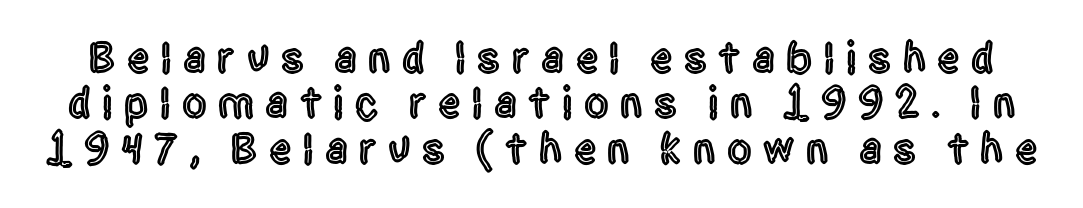
The image shows 44 px condensed sans-serif type, upright; set tight line spacing (1.03x), unusually wide letter spacing (+0.26 em), not underlined; a large x-height.
